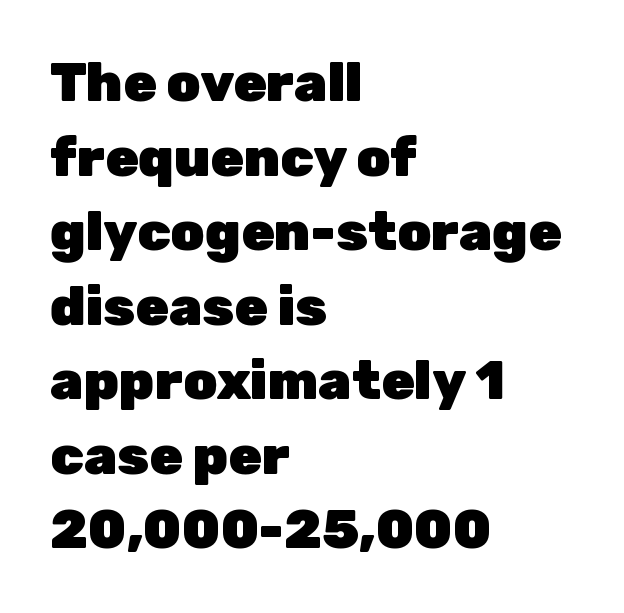
These words are printed bold, with thick strokes throughout. Descenders are the only things crossing below the line. Proportional: the letters do not fall into vertical columns. Does the leading feel generous? No, just average. There is no visible air inserted between adjacent glyphs. This is roman type, the default non-slanted kind.
